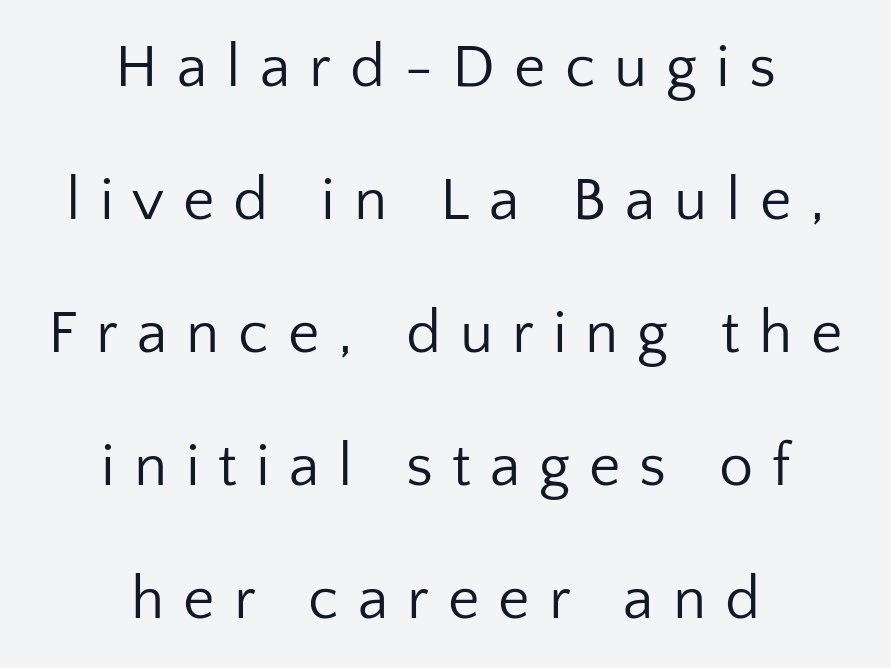
Reading down the block, each line starts at a different indent, mirrored at its end. Note the varied advance widths — an 'i' is clearly narrower than an 'm'. Inter-character spacing is expanded well beyond the font's built-in metrics. Lines of text with bare space underneath. Quick note: interline space is abundant.
